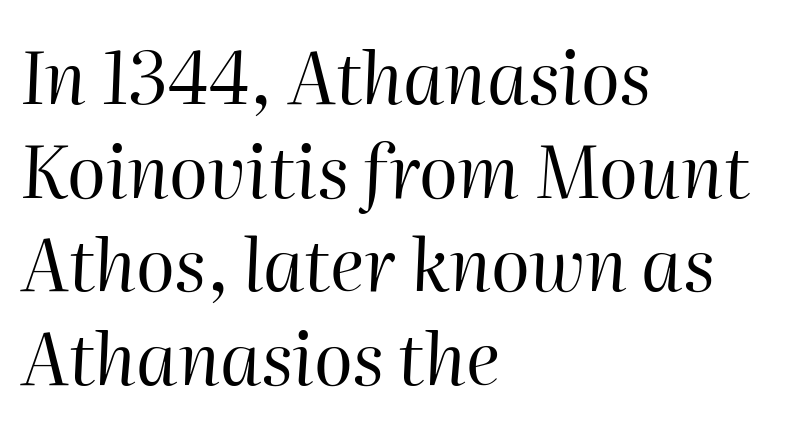
The face looks like a standard text weight, possibly lighter. Compared with typical body copy, the letter spacing here is the same. Left-aligned paragraph, ragged on the right. These lines were composed using italics.
